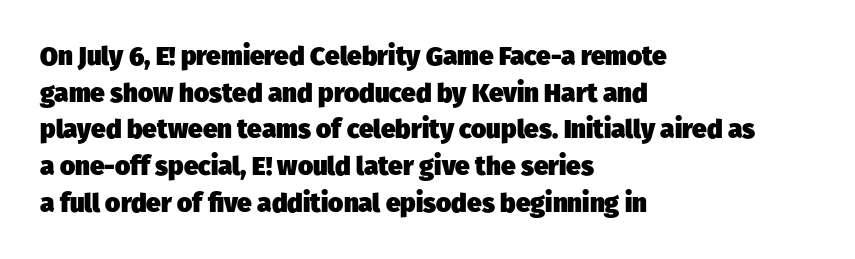
Q: Is the text bold? A: Yes.
Q: Is the text underlined? A: No.
Q: How is the paragraph aligned? A: Left-aligned.
Q: Is the spacing between letters normal or unusually wide? A: Normal.
Q: Is the spacing between lines tight, normal or loose? A: Normal.
